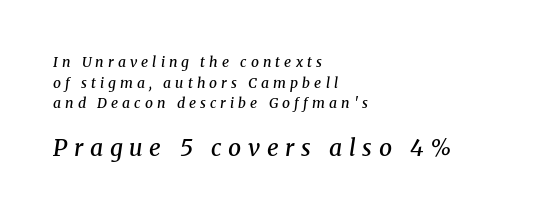
{"italic": "yes", "lean": "right", "slant_degrees": 8, "bold": "semi", "underline": "no", "align": "left", "line_spacing": "normal", "line_spacing_ratio": 1.47, "letter_spacing": "wide", "letter_spacing_em": 0.29, "larger_block": "second", "size_ratio": 1.64, "glyph_px": 23}
